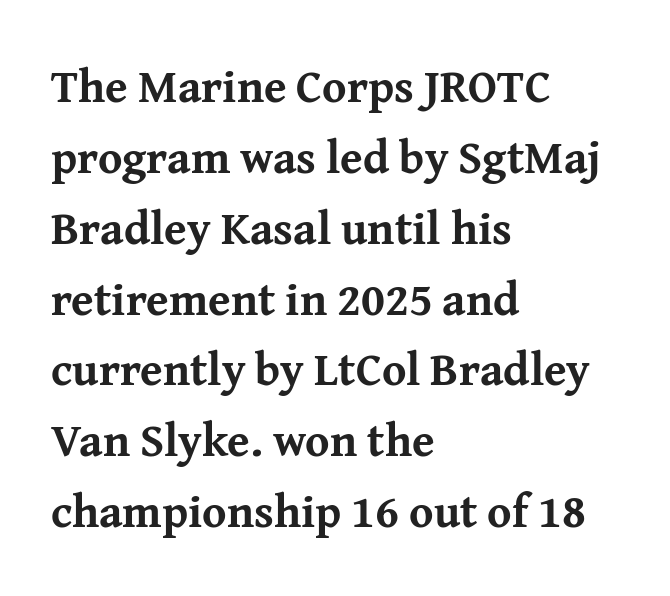
Q: Is the text bold? A: Yes.
Q: Is the text italic (slanted)? A: No, it is upright.
Q: Is the typeface a serif or a sans-serif typeface? A: Serif.
Q: Is the text underlined? A: No.
Q: How is the paragraph aligned? A: Left-aligned.
Q: Is the spacing between letters normal or unusually wide? A: Normal.
Q: Is the spacing between lines tight, normal or loose? A: Normal.
Q: Width (condensed, normal, or wide)? A: Normal.
Q: Stroke contrast? A: Medium.
Q: x-height? A: Medium.
Q: Monospaced? A: No.
